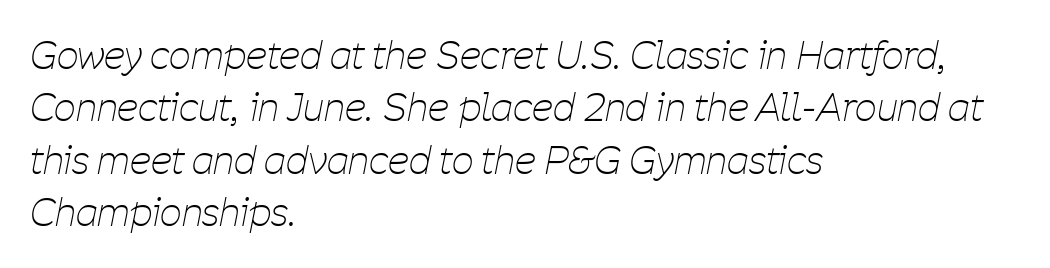
Is there much room between lines? A standard amount, neither cramped nor airy. You could call the tracking neutral — neither tight nor loose. Proportional: the letters do not fall into vertical columns. Just letters on the line, the space beneath them empty. Compared with a centered layout, this one pins lines to the left instead. This sample uses an oblique cut, with every glyph tilted off the vertical.
